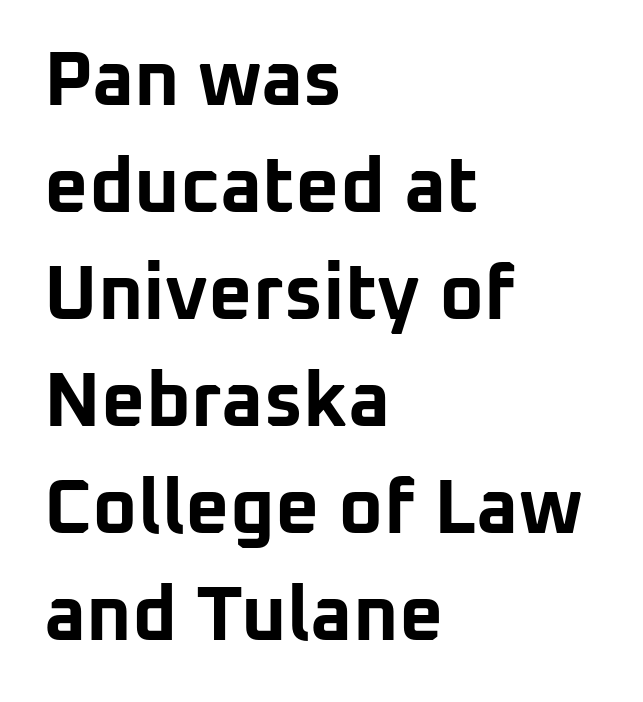
Q: Is the text bold? A: Yes.
Q: Is the text italic (slanted)? A: No, it is upright.
Q: Is the typeface a serif or a sans-serif typeface? A: Sans-serif.
Q: Is the text underlined? A: No.
Q: How is the paragraph aligned? A: Left-aligned.
Q: Is the spacing between letters normal or unusually wide? A: Normal.
Q: Is the spacing between lines tight, normal or loose? A: Normal.
Q: Width (condensed, normal, or wide)? A: Normal.
Q: Stroke contrast? A: Low.
Q: x-height? A: Medium.
Q: Monospaced? A: No.
